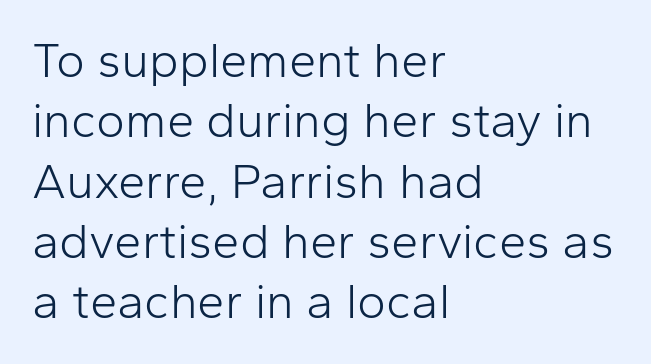
The weight would be labelled regular, book, light, or lighter still. This sample uses an upright cut, with every glyph sitting square on the baseline. Is this a fixed-width face? No — the glyphs have proportional, varying widths. This rendering features lettering with no underline. The ragged edge is on the right, which tells us the setting is flush left.
